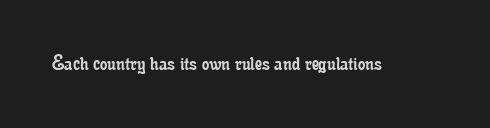
The type is set solid horizontally, with unmodified tracking. Words float on clear page, feet unadorned. A quiet, ordinary-to-light weight characterises the typeface. The type sits square on the baseline with zero lean.
